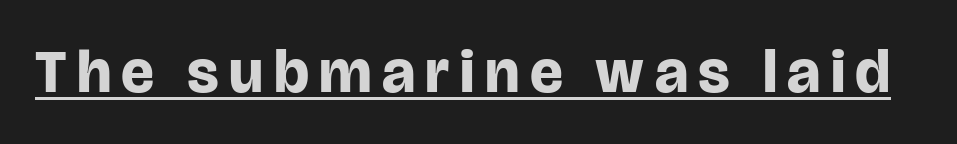
Q: Is the text bold? A: Yes.
Q: Is the text italic (slanted)? A: No, it is upright.
Q: Is the typeface a serif or a sans-serif typeface? A: Sans-serif.
Q: Is the text underlined? A: Yes.
Q: Width (condensed, normal, or wide)? A: Normal.
Q: Stroke contrast? A: Low.
Q: x-height? A: Large.
Q: Monospaced? A: No.
